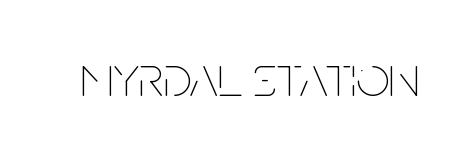
{"italic": "no", "bold": "no", "weight": "thin", "width": "condensed", "stroke_contrast": "low", "x_height": "large", "monospaced": "no", "underline": "no", "letter_spacing": "normal", "letter_spacing_em": 0.0, "glyph_px": 58}
